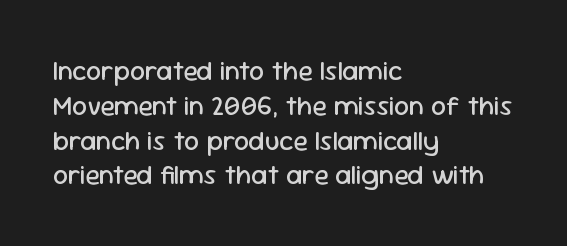
The image shows 27 px text type, upright; set left-aligned, normal line spacing (1.29x), normal letter spacing, not underlined.
